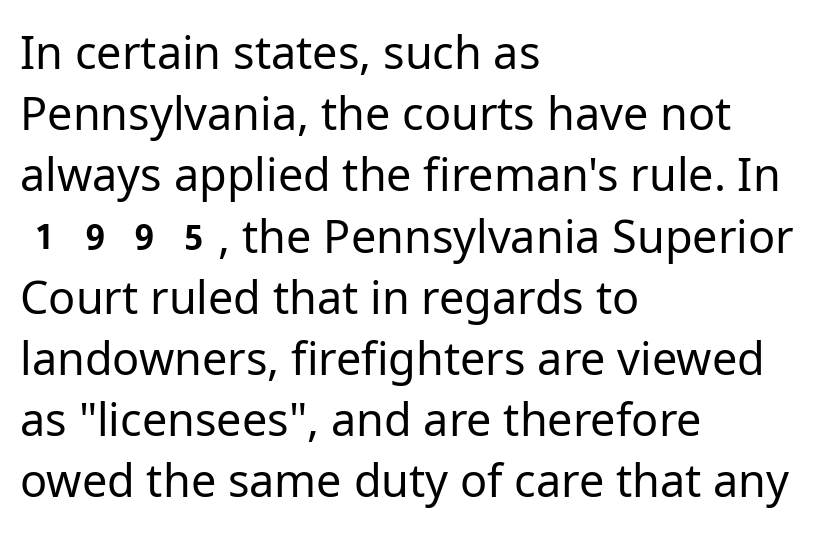
Leading: standard. The line texture is even and compact thanks to regular tracking. No italicization has been applied; the sample stays upright. The foot of each line stays bare and open. The typeface chosen for these lines omits serifs. The letters advance in unequal steps, a hallmark of proportional type.
